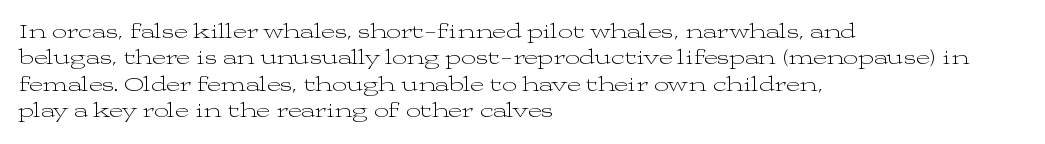
{"italic": "no", "bold": "no", "underline": "no", "align": "left", "line_spacing": "normal", "line_spacing_ratio": 1.26, "letter_spacing": "normal", "letter_spacing_em": 0.0, "glyph_px": 21}
